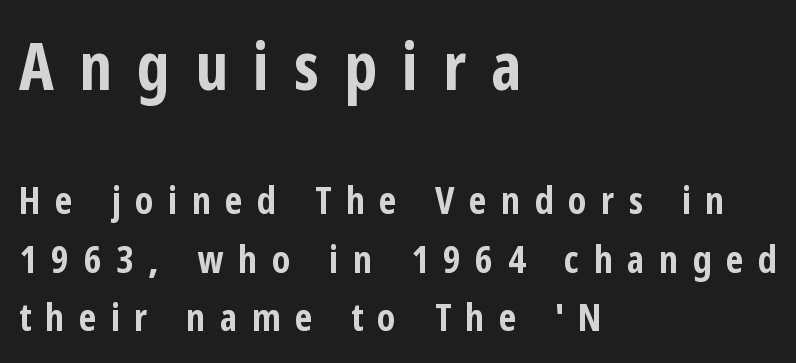
The image shows 66 px bold, condensed sans-serif type, upright; set left-aligned, normal line spacing (1.54x), unusually wide letter spacing (+0.38 em), not underlined; the first (top) block is 1.74x larger; low stroke contrast and a medium x-height.
